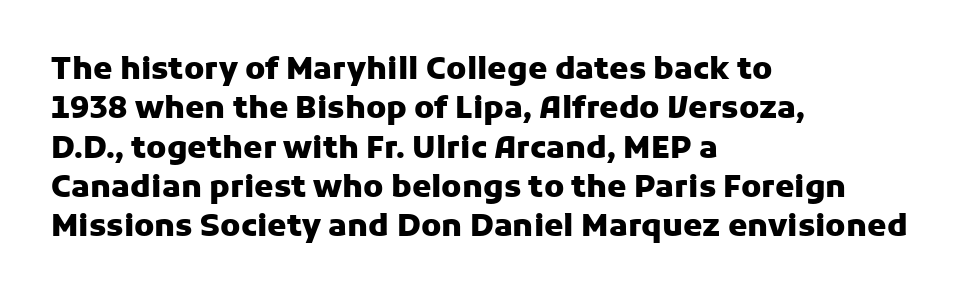
{"serif": "no", "italic": "no", "bold": "yes", "weight": "heavy", "width": "normal", "stroke_contrast": "low", "x_height": "medium", "monospaced": "no", "underline": "no", "align": "left", "line_spacing": "normal", "line_spacing_ratio": 1.27, "letter_spacing": "normal", "letter_spacing_em": 0.0, "glyph_px": 31}
